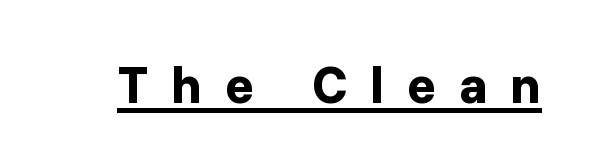
Q: Is the text bold? A: Yes.
Q: Is the text italic (slanted)? A: No, it is upright.
Q: Is the typeface a serif or a sans-serif typeface? A: Sans-serif.
Q: Is the text underlined? A: Yes.
Q: Is the spacing between letters normal or unusually wide? A: Unusually wide.
Q: Width (condensed, normal, or wide)? A: Normal.
Q: Stroke contrast? A: Low.
Q: x-height? A: Medium.
Q: Monospaced? A: No.
